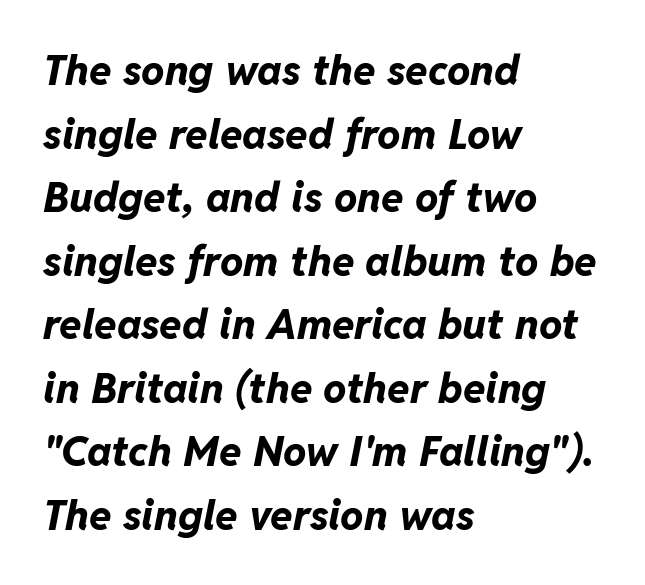
Which margin do the lines hug? The left one — the right edge is uneven. Leading: standard. Notice how thick the strokes are: this is what a full bold looks like. Would a proofreader flag this as italicized? Yes. Short note: letters normally spaced.
